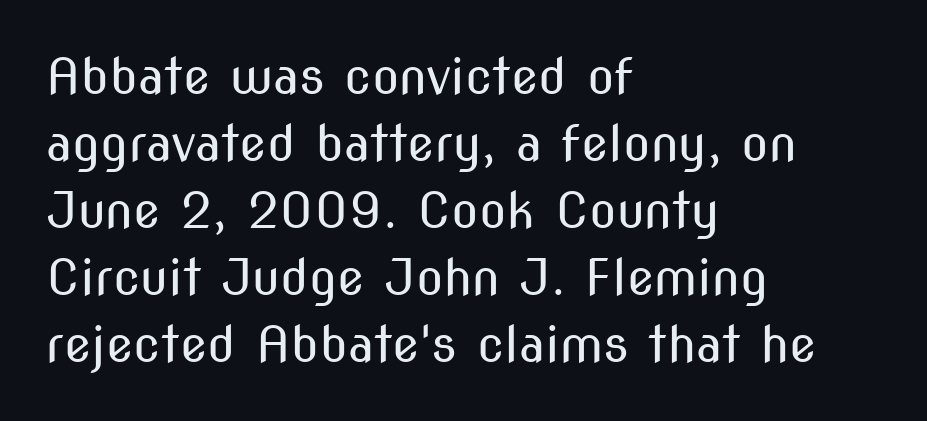
Does the leading feel generous? No, just average. Quick note: underline off. Look at the tracking — it's just the regular setting, nothing added. Style check: upright. The type family on display is of the sans-serif kind.
